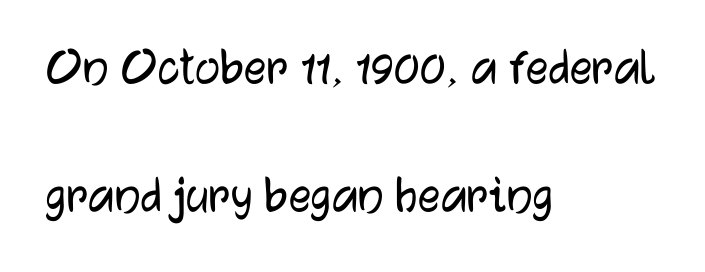
Q: Is the text italic (slanted)? A: No, it is upright.
Q: Is the typeface a serif or a sans-serif typeface? A: Sans-serif.
Q: Is the text underlined? A: No.
Q: How is the paragraph aligned? A: Left-aligned.
Q: Is the spacing between letters normal or unusually wide? A: Normal.
Q: Is the spacing between lines tight, normal or loose? A: Loose.
Q: Width (condensed, normal, or wide)? A: Normal.
Q: Stroke contrast? A: Low.
Q: x-height? A: Medium.
Q: Monospaced? A: No.
